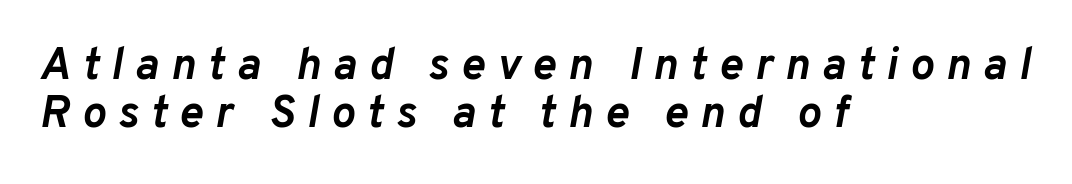
The letters are spread apart with noticeably loose tracking. The rendering uses a bold face; every stroke is thick and dark. The rendering uses natural spacing where letterforms have individual widths. The strip under each line holds only bare page. The axis of the letterforms is tilted away from vertical.
